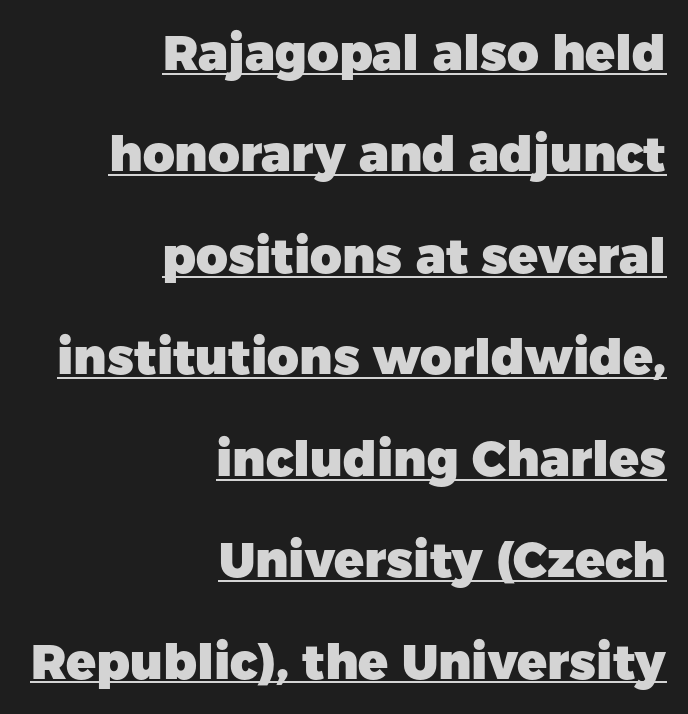
The image shows 49 px heavy sans-serif type, upright; set right-aligned, loose line spacing (2.07x), normal letter spacing, underlined; low stroke contrast and a medium x-height.
